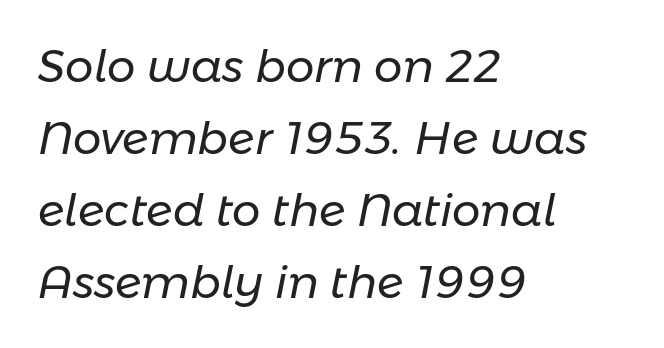
The image shows 45 px regular-weight type, italic (leaning right); set left-aligned, normal line spacing (1.6x), normal letter spacing, not underlined; low stroke contrast and a medium x-height.
